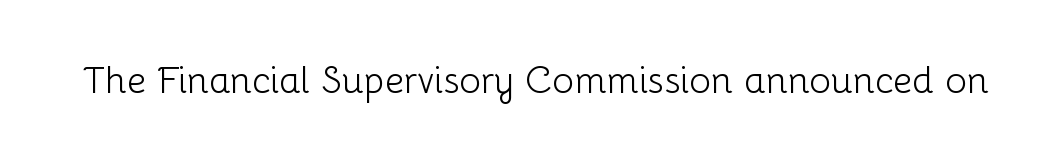
Q: Is the text bold? A: No.
Q: Is the text italic (slanted)? A: No, it is upright.
Q: Is the typeface a serif or a sans-serif typeface? A: Sans-serif.
Q: Is the text underlined? A: No.
Q: Is the spacing between letters normal or unusually wide? A: Normal.
Q: Width (condensed, normal, or wide)? A: Normal.
Q: Stroke contrast? A: Low.
Q: x-height? A: Medium.
Q: Monospaced? A: No.
